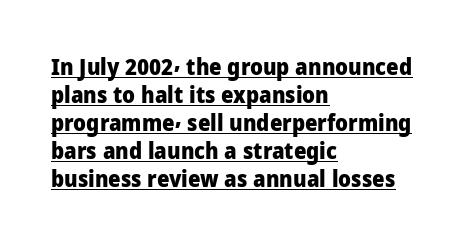
Posture: vertical. The specimen includes a rule beneath the text block's lines. Compared with typical body copy, the letter spacing here is the same. These lines sit exactly where default settings would place them. Heavy-handed strokes throughout: this text is bold.
